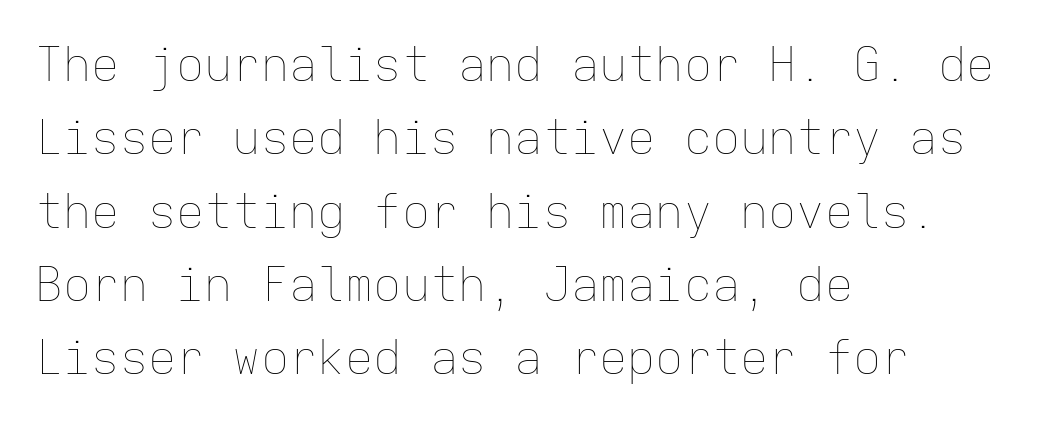
Q: Is the text bold? A: No.
Q: Is the text italic (slanted)? A: No, it is upright.
Q: Is the text underlined? A: No.
Q: How is the paragraph aligned? A: Left-aligned.
Q: Is the spacing between letters normal or unusually wide? A: Normal.
Q: Is the spacing between lines tight, normal or loose? A: Normal.
Q: Width (condensed, normal, or wide)? A: Normal.
Q: Stroke contrast? A: Low.
Q: x-height? A: Medium.
Q: Monospaced? A: Yes.
